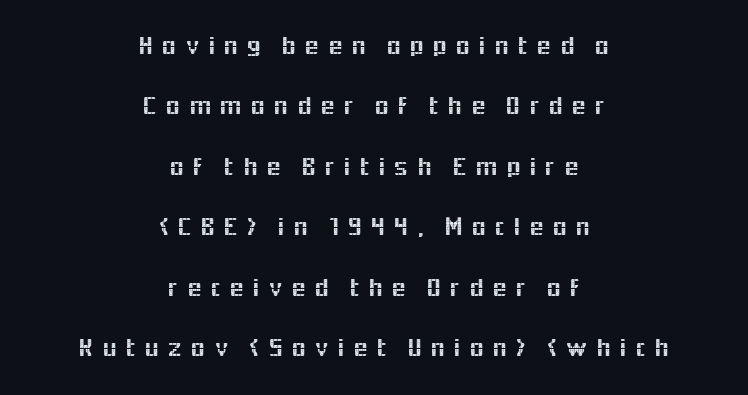
A bare baseline throughout the passage. Every stem runs plumb, perpendicular to the baseline. In terms of letterspacing, this is a distinctly airy, spread setting. The block of text is sparse from top to bottom, with ample space between rows. Line starts and ends both wander, symmetrically.
